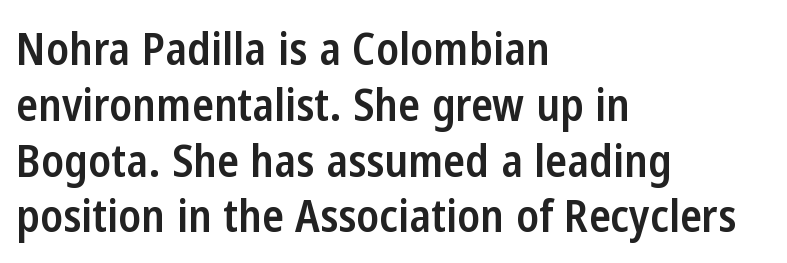
{"serif": "no", "italic": "no", "bold": "semi", "weight": "semibold", "width": "condensed", "stroke_contrast": "low", "x_height": "medium", "monospaced": "no", "underline": "no", "align": "left", "line_spacing_ratio": 1.24, "letter_spacing": "normal", "letter_spacing_em": 0.0, "glyph_px": 45}
